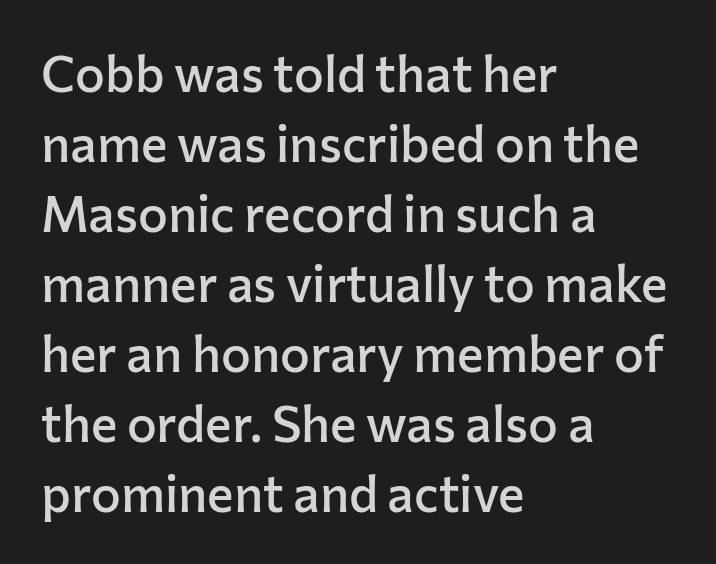
{"serif": "no", "italic": "no", "bold": "semi", "weight": "semibold", "width": "normal", "stroke_contrast": "low", "x_height": "medium", "monospaced": "no", "underline": "no", "align": "left", "line_spacing": "normal", "line_spacing_ratio": 1.4, "letter_spacing": "normal", "letter_spacing_em": 0.0, "glyph_px": 50}
